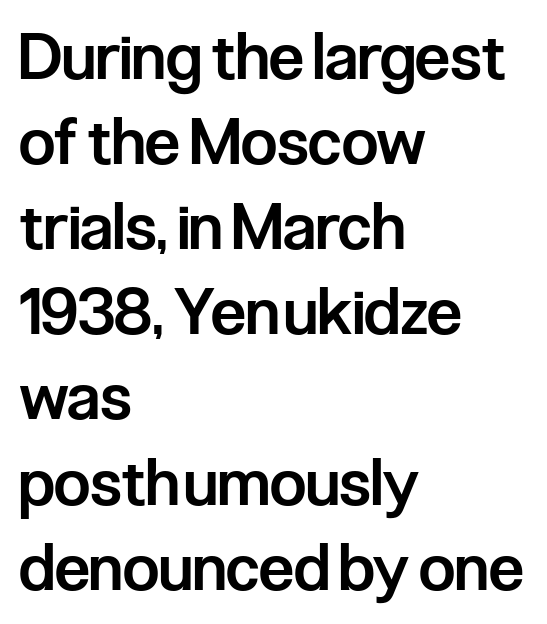
Serif or sans? Sans — the stroke terminals are bare. Each letter keeps its own natural width here, so spacing adapts to shape. This sample keeps an unexceptional amount of space between lines. Is the type bold? Partly — it's a semibold, heavier than regular but not fully bold.
